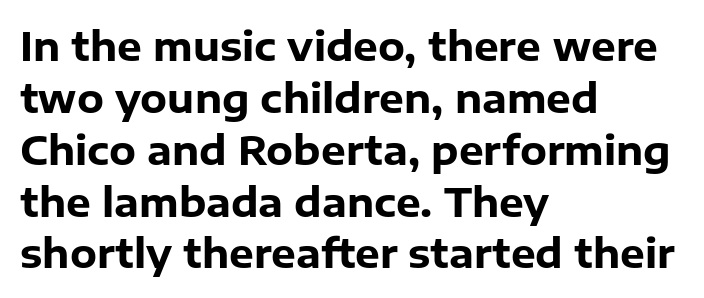
Q: Is the text bold? A: Yes.
Q: Is the text italic (slanted)? A: No, it is upright.
Q: Is the typeface a serif or a sans-serif typeface? A: Sans-serif.
Q: Is the text underlined? A: No.
Q: How is the paragraph aligned? A: Left-aligned.
Q: Is the spacing between letters normal or unusually wide? A: Normal.
Q: Is the spacing between lines tight, normal or loose? A: Normal.
Q: Width (condensed, normal, or wide)? A: Normal.
Q: Stroke contrast? A: Low.
Q: x-height? A: Medium.
Q: Monospaced? A: No.
